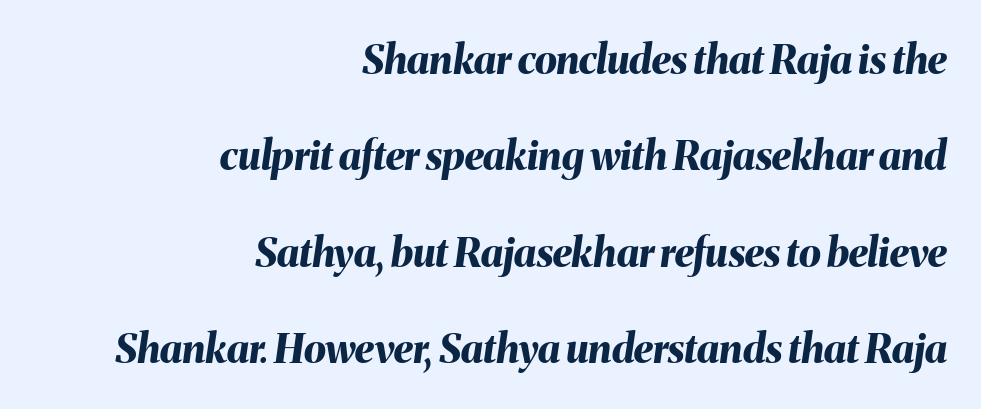
The image shows 40 px bold type, italic (leaning right); set right-aligned, loose line spacing (2.41x), normal letter spacing, not underlined; medium stroke contrast and a medium x-height.
